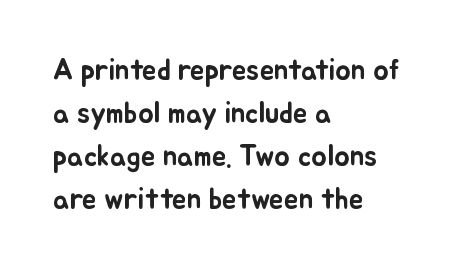
Q: Is the text italic (slanted)? A: No, it is upright.
Q: Is the text underlined? A: No.
Q: How is the paragraph aligned? A: Left-aligned.
Q: Is the spacing between letters normal or unusually wide? A: Normal.
Q: Is the spacing between lines tight, normal or loose? A: Normal.
Q: Width (condensed, normal, or wide)? A: Normal.
Q: Stroke contrast? A: Low.
Q: x-height? A: Small.
Q: Monospaced? A: No.
